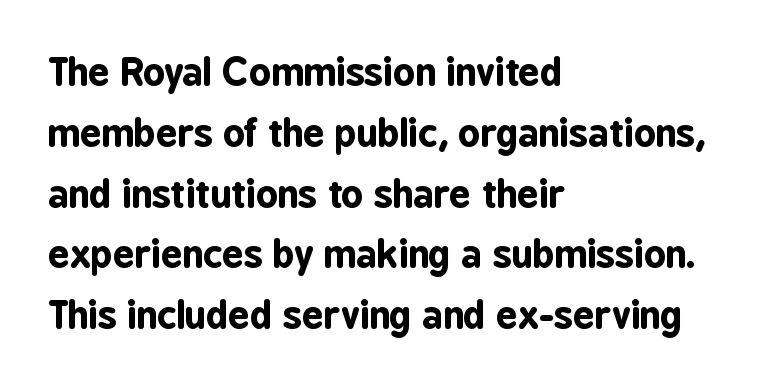
Q: Is the text bold? A: Yes.
Q: Is the text italic (slanted)? A: No, it is upright.
Q: Is the typeface a serif or a sans-serif typeface? A: Sans-serif.
Q: Is the text underlined? A: No.
Q: How is the paragraph aligned? A: Left-aligned.
Q: Is the spacing between letters normal or unusually wide? A: Normal.
Q: Is the spacing between lines tight, normal or loose? A: Normal.
Q: Width (condensed, normal, or wide)? A: Condensed.
Q: Stroke contrast? A: Low.
Q: x-height? A: Medium.
Q: Monospaced? A: No.
